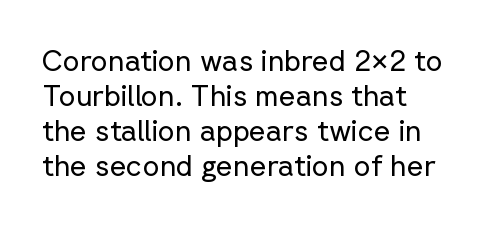
Compared with typical body copy, the letter spacing here is the same. Spacing verdict: proportional, widths tailored to each character. A sans-serif font was chosen for this passage. You can tell it's not italic because the verticals are truly vertical. A bare baseline throughout the passage. Weight: regular or lighter.
